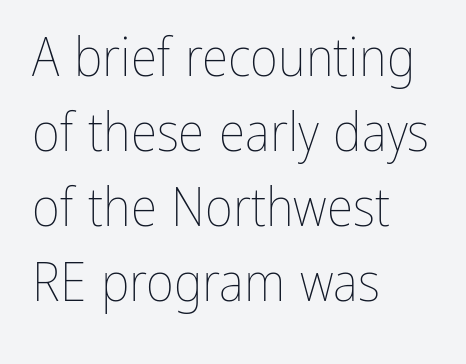
{"italic": "no", "bold": "no", "weight": "thin", "width": "condensed", "stroke_contrast": "low", "x_height": "medium", "monospaced": "no", "underline": "no", "align": "left", "line_spacing": "normal", "line_spacing_ratio": 1.39, "letter_spacing": "normal", "letter_spacing_em": 0.0, "glyph_px": 54}
